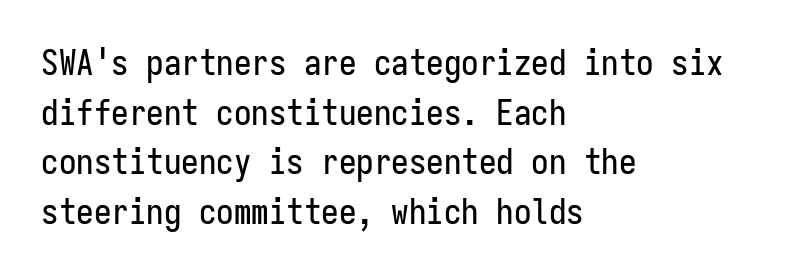
{"serif": "no", "italic": "no", "width": "condensed", "stroke_contrast": "low", "x_height": "medium", "monospaced": "yes", "underline": "no", "align": "left", "line_spacing": "normal", "line_spacing_ratio": 1.42, "letter_spacing": "normal", "letter_spacing_em": 0.0, "glyph_px": 35}
